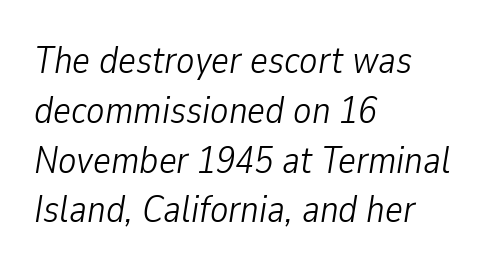
{"italic": "yes", "lean": "right", "slant_degrees": 9, "bold": "no", "weight": "light", "width": "condensed", "stroke_contrast": "low", "x_height": "medium", "monospaced": "no", "underline": "no", "align": "left", "line_spacing": "normal", "line_spacing_ratio": 1.31, "letter_spacing": "normal", "letter_spacing_em": 0.0, "glyph_px": 38}
